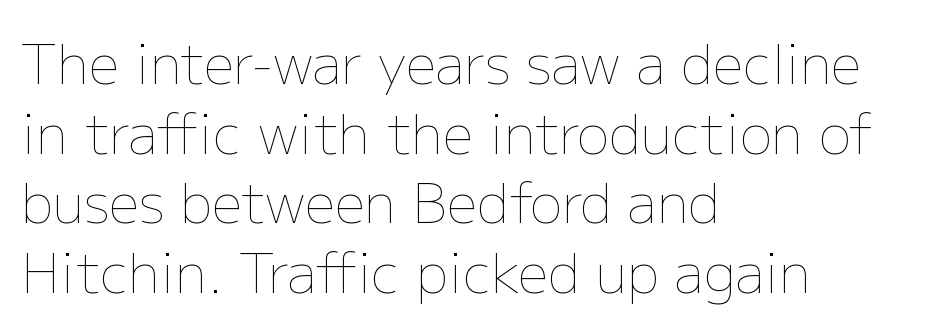
The image shows 54 px thin type, upright; set left-aligned, normal line spacing (1.29x), normal letter spacing, not underlined; low stroke contrast and a medium x-height.
